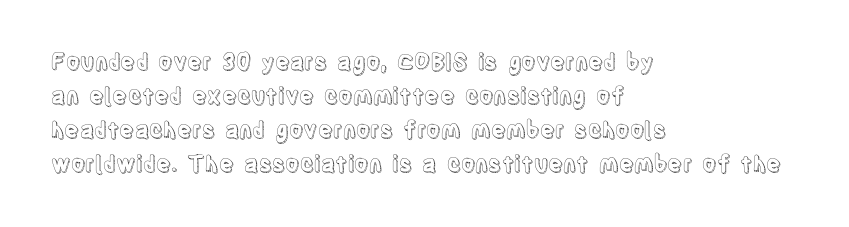
{"italic": "no", "underline": "no", "align": "left", "line_spacing": "normal", "line_spacing_ratio": 1.54, "letter_spacing": "normal", "letter_spacing_em": 0.0, "glyph_px": 22}
